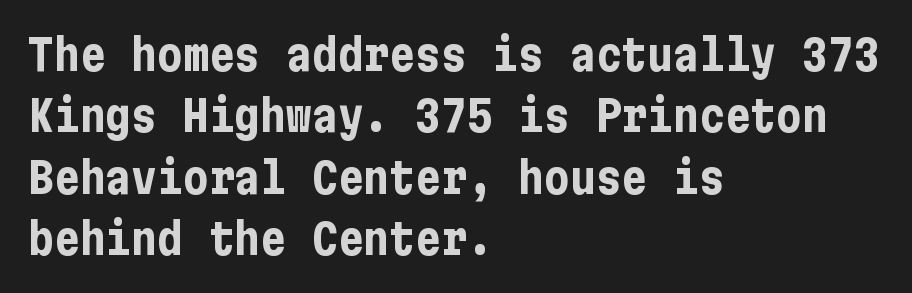
Vertical strokes here are truly vertical. Normally led — the rows are evenly, conventionally spaced. Note: no serifs on the glyphs. The baseline area is clear. This rendering leaves character spacing at its baseline value.
